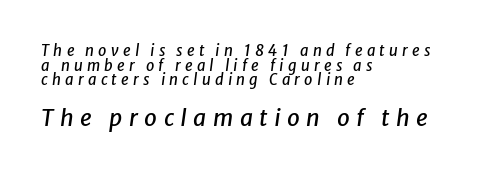
{"italic": "yes", "lean": "right", "slant_degrees": 8, "underline": "no", "align": "left", "line_spacing": "tight", "line_spacing_ratio": 0.97, "letter_spacing": "wide", "letter_spacing_em": 0.28, "larger_block": "second", "size_ratio": 1.53, "glyph_px": 23}
